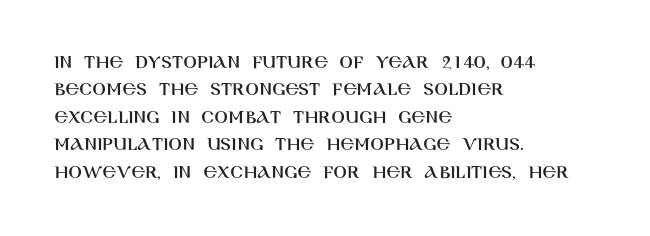
The specimen omits any rule beneath the text block's lines. The face used here is rendered with its standard letterfit. Posture: straight, roman, zero tilt. A student would call this left alignment; a typographer would say flush left, rag right. If you measured baseline to baseline, you'd find a middling distance.
